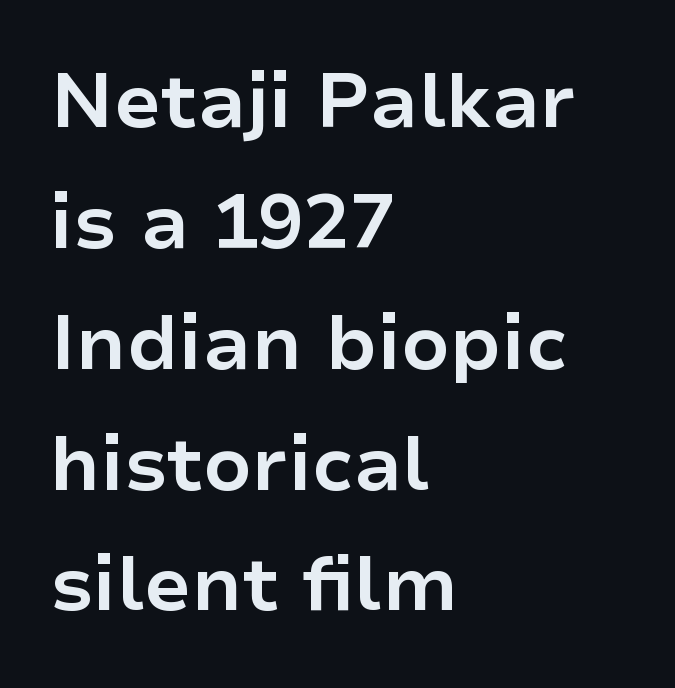
The image shows 76 px bold sans-serif type, upright; set left-aligned, normal line spacing (1.59x), normal letter spacing, not underlined; low stroke contrast and a medium x-height.
